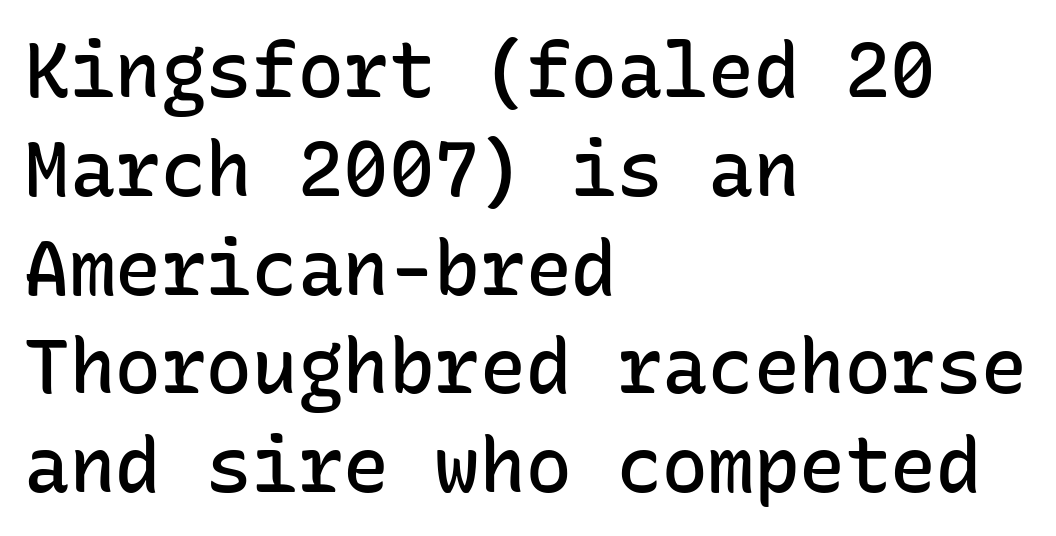
Vertical spacing — default. Serifs: no, the terminals of the letterforms are clean. As a designer I'd log this as weight 600, semibold. The paragraph shown leans on its left margin.
